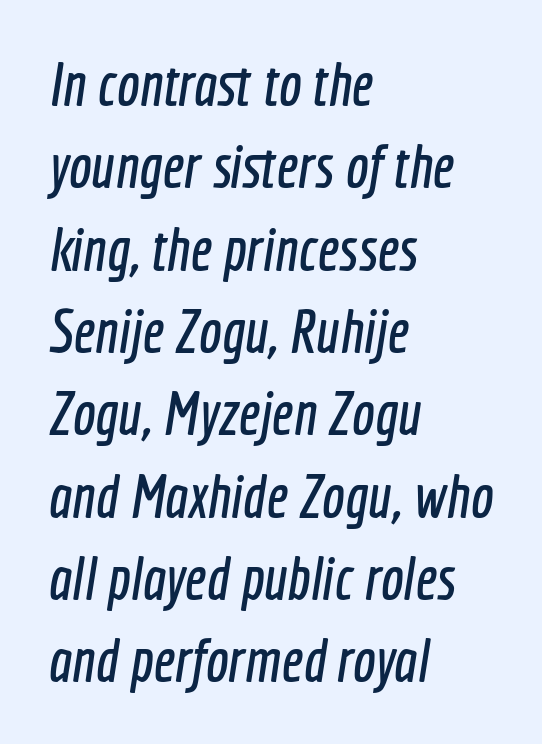
Q: Is the typeface a serif or a sans-serif typeface? A: Sans-serif.
Q: Is the text underlined? A: No.
Q: How is the paragraph aligned? A: Left-aligned.
Q: Is the spacing between letters normal or unusually wide? A: Normal.
Q: Is the spacing between lines tight, normal or loose? A: Normal.
Q: Width (condensed, normal, or wide)? A: Condensed.
Q: x-height? A: Medium.
Q: Monospaced? A: No.
